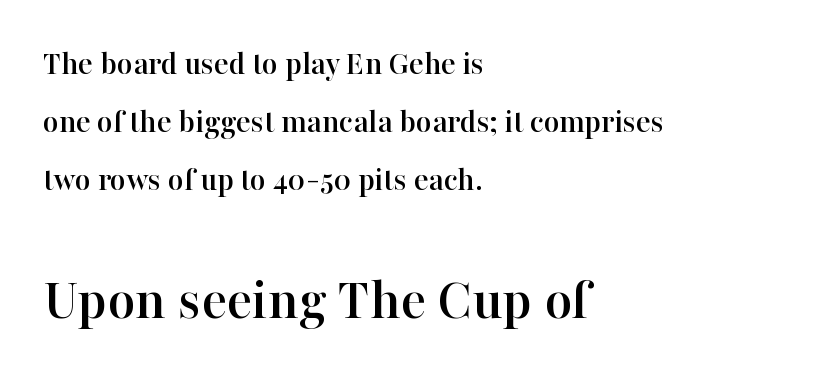
{"serif": "yes", "italic": "no", "width": "normal", "stroke_contrast": "high", "x_height": "medium", "monospaced": "no", "underline": "no", "align": "left", "line_spacing": "normal", "line_spacing_ratio": 1.7, "letter_spacing": "normal", "letter_spacing_em": 0.0, "larger_block": "second", "size_ratio": 1.76, "glyph_px": 60}
